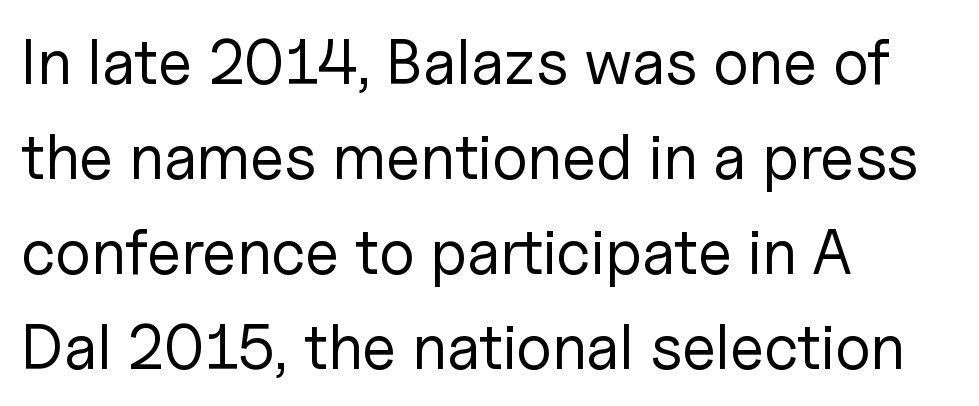
Q: Is the text bold? A: No.
Q: Is the text italic (slanted)? A: No, it is upright.
Q: Is the typeface a serif or a sans-serif typeface? A: Sans-serif.
Q: Is the text underlined? A: No.
Q: How is the paragraph aligned? A: Left-aligned.
Q: Is the spacing between letters normal or unusually wide? A: Normal.
Q: Is the spacing between lines tight, normal or loose? A: Normal.
Q: Width (condensed, normal, or wide)? A: Normal.
Q: Stroke contrast? A: Low.
Q: x-height? A: Medium.
Q: Monospaced? A: No.
